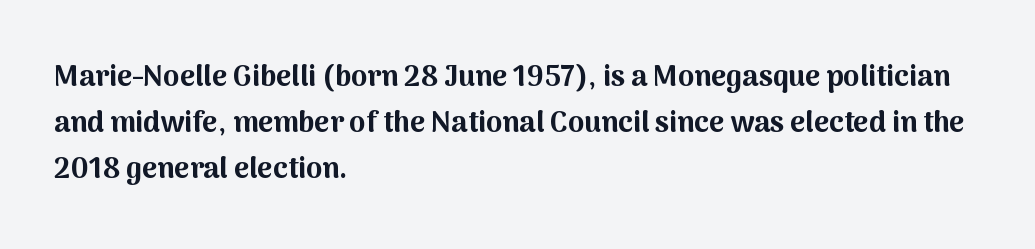
{"serif": "no", "italic": "no", "bold": "yes", "weight": "bold", "width": "normal", "stroke_contrast": "medium", "x_height": "medium", "monospaced": "no", "underline": "no", "align": "left", "line_spacing": "normal", "line_spacing_ratio": 1.58, "letter_spacing": "normal", "letter_spacing_em": 0.0, "glyph_px": 29}
